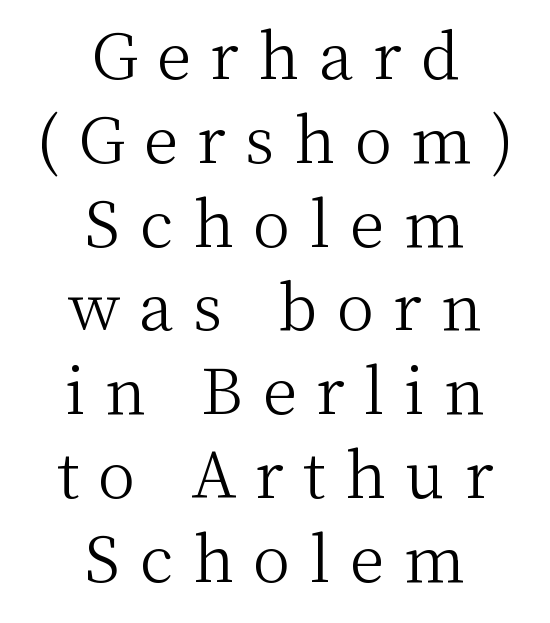
The image shows 63 px light serif type, upright; set centered, normal line spacing (1.33x), unusually wide letter spacing (+0.31 em), not underlined; medium stroke contrast and a medium x-height.
